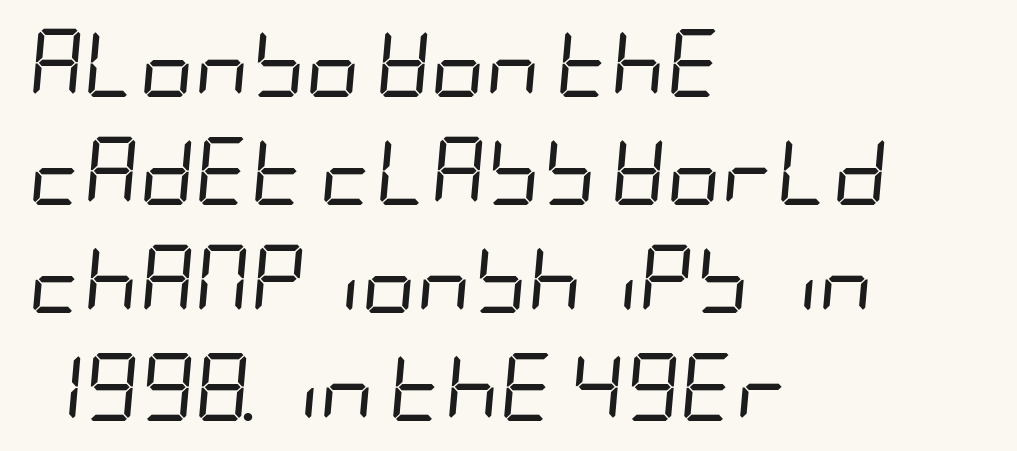
Words float on clear page, feet unadorned. No extra ink here — the face is not bold. Spacing between characters is what you'd get straight out of the box. Notice how the passage keeps a crisp vertical edge on the left only. The lettering tilts uniformly, giving the passage an italic look. Compared with typical paragraphs, the rows here are spaced about the same.
